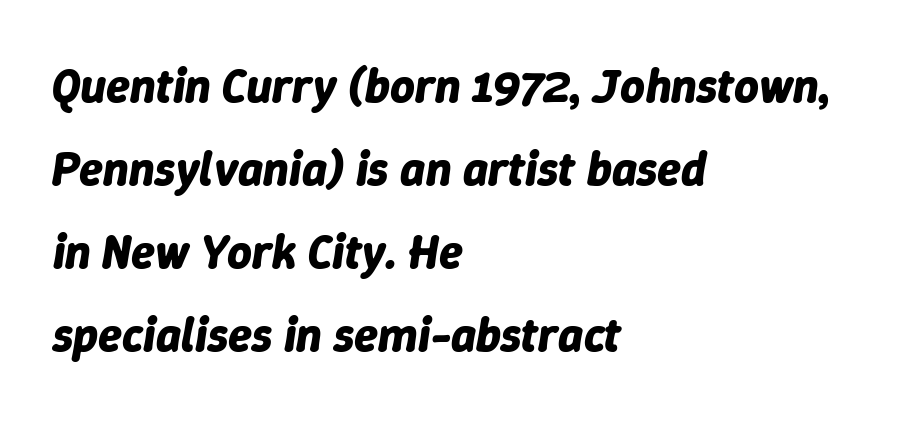
The lettering tilts uniformly, giving the passage an italic look. Bare-footed words on every line. Look at the stroke-to-counter ratio: heavy, a bold. The paragraph has a hard left edge and a soft right edge.
